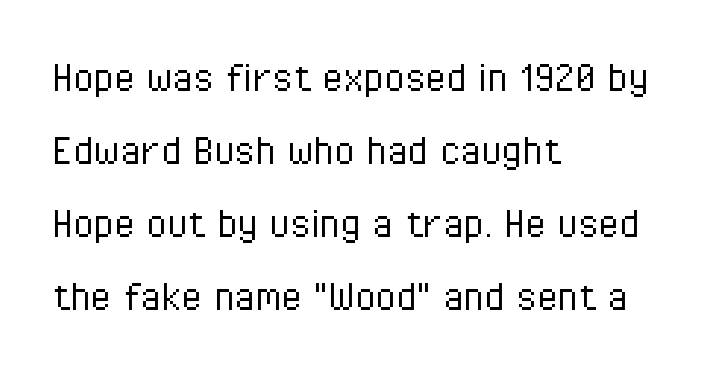
The image shows 47 px light, condensed sans-serif type, upright; set left-aligned, normal line spacing (1.55x), normal letter spacing, not underlined; low stroke contrast and a medium x-height.
